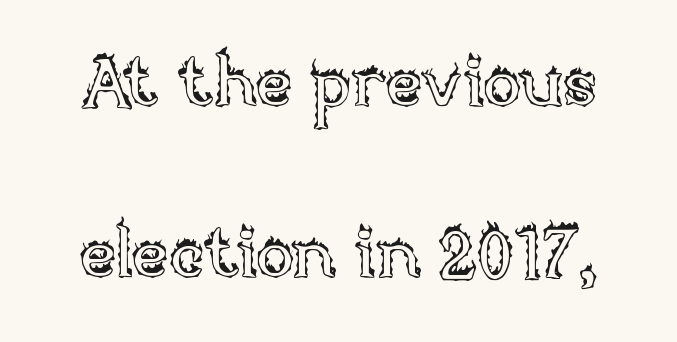
Q: Is the text italic (slanted)? A: No, it is upright.
Q: Is the text underlined? A: No.
Q: Is the spacing between letters normal or unusually wide? A: Normal.
Q: Is the spacing between lines tight, normal or loose? A: Loose.
Q: Width (condensed, normal, or wide)? A: Normal.
Q: x-height? A: Large.
Q: Monospaced? A: No.
